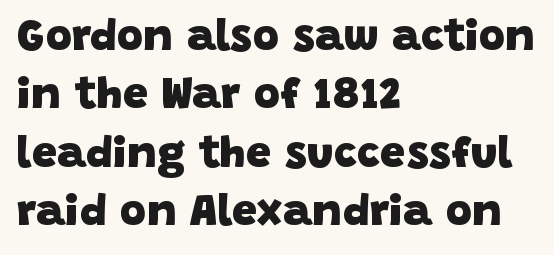
Letter spacing: default. The baseline area is clear. The lines in this sample share a left origin and differ only in where they stop. Typographic density is high because the face is bold. Font category for this specimen: sans-serif.
